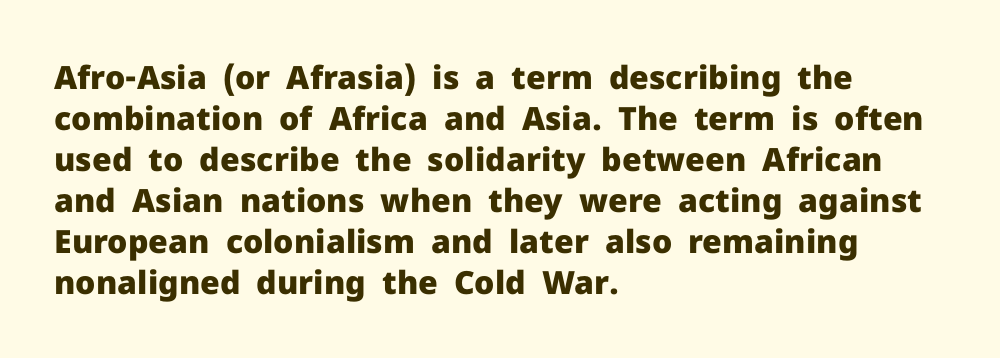
Posture: straight, roman, zero tilt. The block of text has a typical density, with ordinary space between rows. Unlike a traditional serif, this face leaves its strokes unadorned. Unmarked baselines from the first word to the last.
